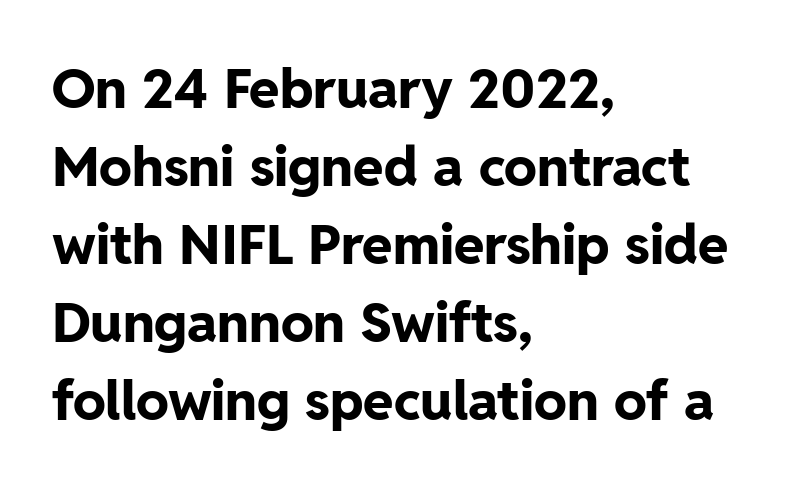
Q: Is the text bold? A: Yes.
Q: Is the text italic (slanted)? A: No, it is upright.
Q: Is the typeface a serif or a sans-serif typeface? A: Sans-serif.
Q: Is the text underlined? A: No.
Q: How is the paragraph aligned? A: Left-aligned.
Q: Is the spacing between letters normal or unusually wide? A: Normal.
Q: Is the spacing between lines tight, normal or loose? A: Normal.
Q: Width (condensed, normal, or wide)? A: Normal.
Q: Stroke contrast? A: Low.
Q: x-height? A: Medium.
Q: Monospaced? A: No.
